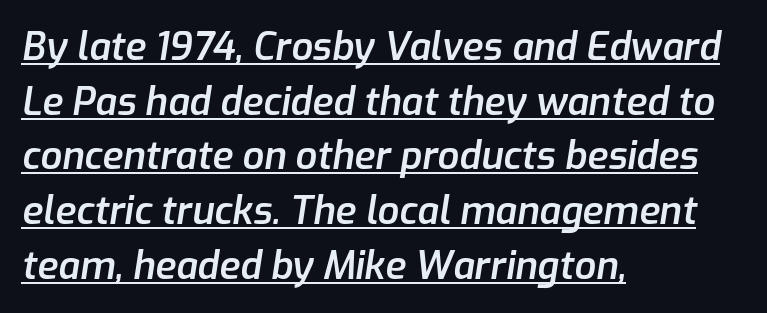
Q: Is the text bold? A: Semi-bold.
Q: Is the text italic (slanted)? A: Yes, it leans right by about 9 degrees.
Q: Is the text underlined? A: Yes.
Q: How is the paragraph aligned? A: Left-aligned.
Q: Is the spacing between letters normal or unusually wide? A: Normal.
Q: Is the spacing between lines tight, normal or loose? A: Normal.
Q: Width (condensed, normal, or wide)? A: Normal.
Q: Stroke contrast? A: Low.
Q: x-height? A: Medium.
Q: Monospaced? A: No.
